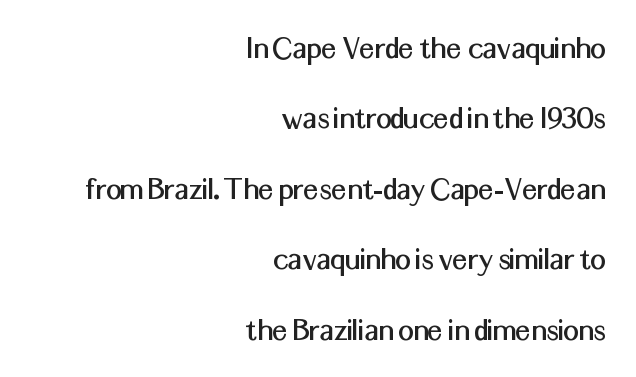
Nobody drew a line under any word here. Note the varied advance widths — an 'i' is clearly narrower than an 'm'. A typesetter would call this leading open, well beyond the default. The type sits square on the baseline with zero lean. These lines are composed in type without serifs. Tracking here is standard; glyphs follow each other at the usual distance.
